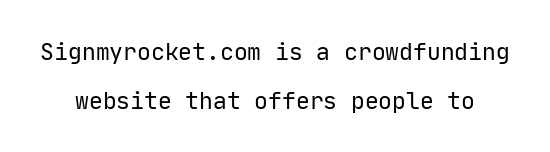
The image shows 23 px text type, upright; set loose line spacing (2.12x), normal letter spacing, not underlined.
